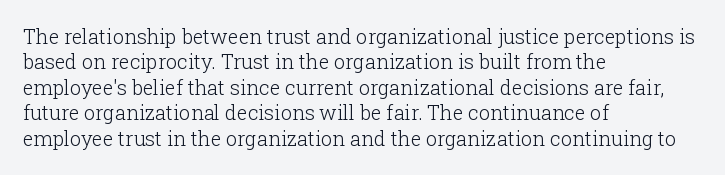
{"italic": "no", "bold": "no", "underline": "no", "align": "left", "line_spacing": "normal", "line_spacing_ratio": 1.27, "letter_spacing": "normal", "letter_spacing_em": 0.0, "glyph_px": 20}
